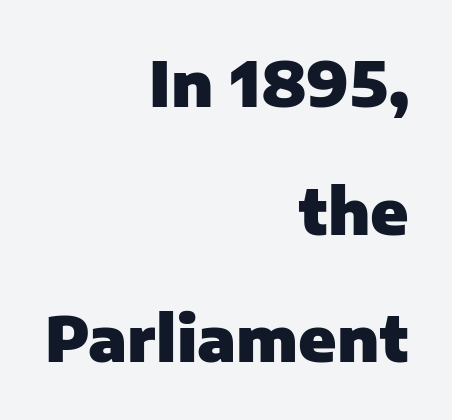
Q: Is the text bold? A: Yes.
Q: Is the text italic (slanted)? A: No, it is upright.
Q: Is the typeface a serif or a sans-serif typeface? A: Sans-serif.
Q: Is the text underlined? A: No.
Q: How is the paragraph aligned? A: Right-aligned.
Q: Is the spacing between letters normal or unusually wide? A: Normal.
Q: Is the spacing between lines tight, normal or loose? A: Loose.
Q: Width (condensed, normal, or wide)? A: Normal.
Q: Stroke contrast? A: Low.
Q: x-height? A: Medium.
Q: Monospaced? A: No.
